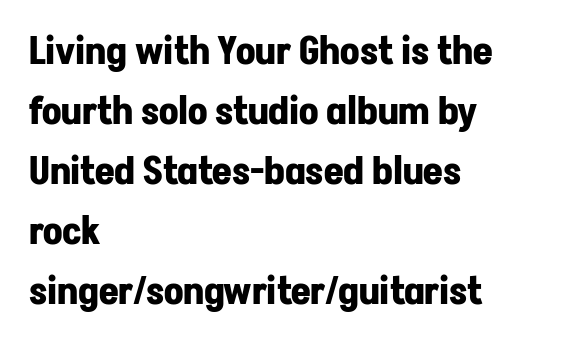
{"serif": "no", "italic": "no", "bold": "yes", "weight": "bold", "width": "normal", "stroke_contrast": "low", "x_height": "medium", "monospaced": "no", "underline": "no", "align": "left", "line_spacing": "normal", "line_spacing_ratio": 1.58, "letter_spacing": "normal", "letter_spacing_em": 0.0, "glyph_px": 38}
